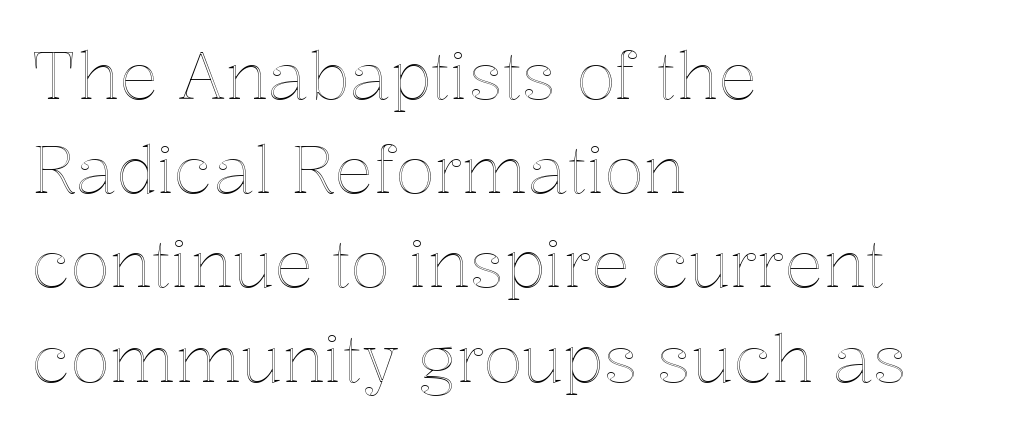
{"italic": "no", "width": "normal", "x_height": "medium", "monospaced": "no", "underline": "no", "align": "left", "line_spacing": "normal", "line_spacing_ratio": 1.45, "letter_spacing": "normal", "letter_spacing_em": 0.0, "glyph_px": 65}
